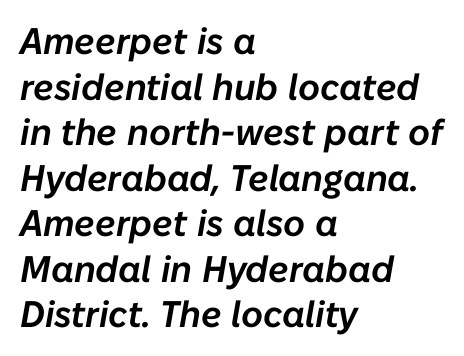
Q: Is the text italic (slanted)? A: Yes, it leans right by about 10 degrees.
Q: Is the text underlined? A: No.
Q: How is the paragraph aligned? A: Left-aligned.
Q: Is the spacing between letters normal or unusually wide? A: Normal.
Q: Width (condensed, normal, or wide)? A: Normal.
Q: Stroke contrast? A: Low.
Q: x-height? A: Medium.
Q: Monospaced? A: No.
